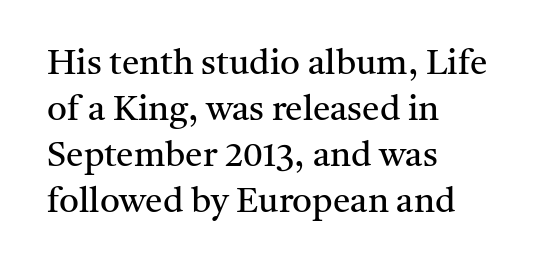
The image shows 35 px regular-weight serif type, upright; set left-aligned, normal line spacing (1.31x), normal letter spacing, not underlined; medium stroke contrast and a medium x-height.
